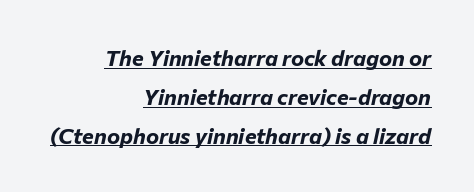
The sample has been set heavy, in full bold. Observe the ordinary spacing: letters are neighbours, not strangers. Honestly, the underline is the first thing you notice here. Is the type slanted? Yes — the strokes lean at a clear angle.
